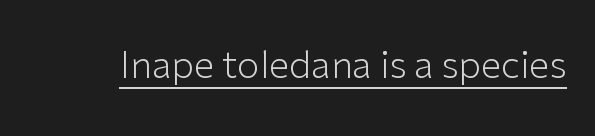
{"serif": "no", "italic": "no", "bold": "no", "weight": "light", "width": "normal", "stroke_contrast": "low", "x_height": "medium", "monospaced": "no", "underline": "yes", "letter_spacing": "normal", "letter_spacing_em": 0.0, "glyph_px": 37}
